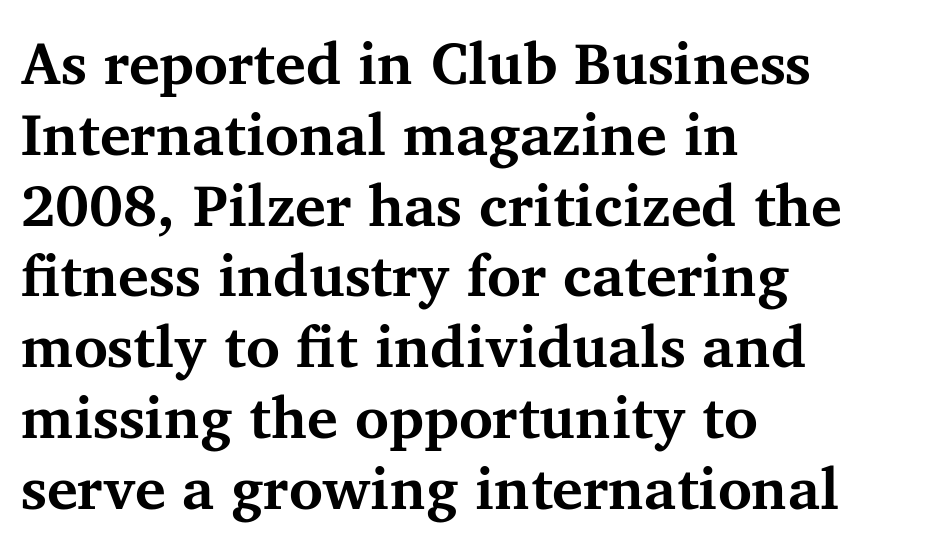
A full-strength bold gives these letters their thick strokes. The typeface chosen for these lines features serifs. The typography opts for an upright posture over an oblique one. If you drew a ruler down the left edge, every line would touch it. Proportional: the letters do not fall into vertical columns. The horizontal fit of the characters is conventional and even.
